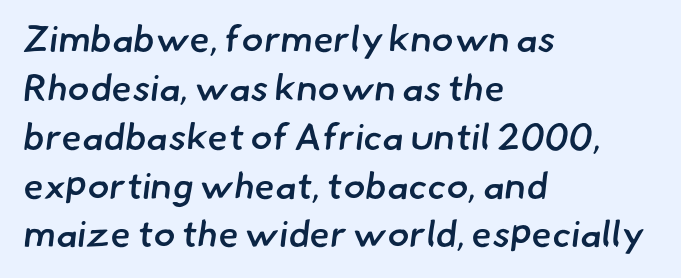
Q: Is the text bold? A: Semi-bold.
Q: Is the typeface a serif or a sans-serif typeface? A: Sans-serif.
Q: Is the text underlined? A: No.
Q: How is the paragraph aligned? A: Left-aligned.
Q: Is the spacing between letters normal or unusually wide? A: Normal.
Q: Is the spacing between lines tight, normal or loose? A: Normal.
Q: Width (condensed, normal, or wide)? A: Normal.
Q: Stroke contrast? A: Low.
Q: x-height? A: Small.
Q: Monospaced? A: No.
